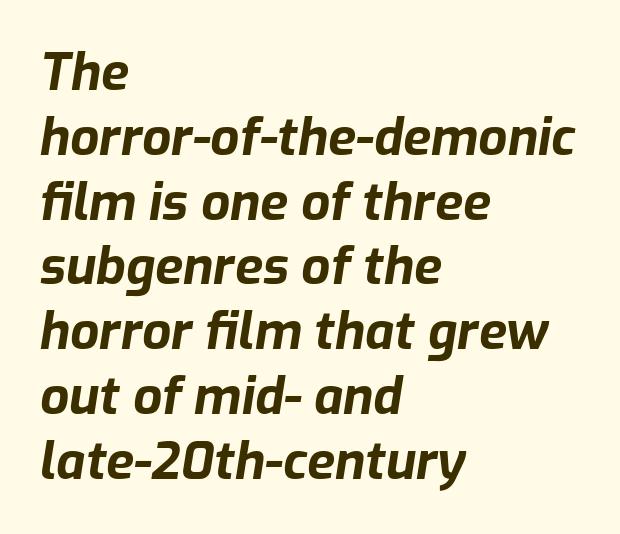
Where is the straight margin? On the left. How heavy is the stroke? Heavy — this is a bold. The designer left line spacing at the default. Bare-footed words on every line. When letters slant like this, we call the style italic.
